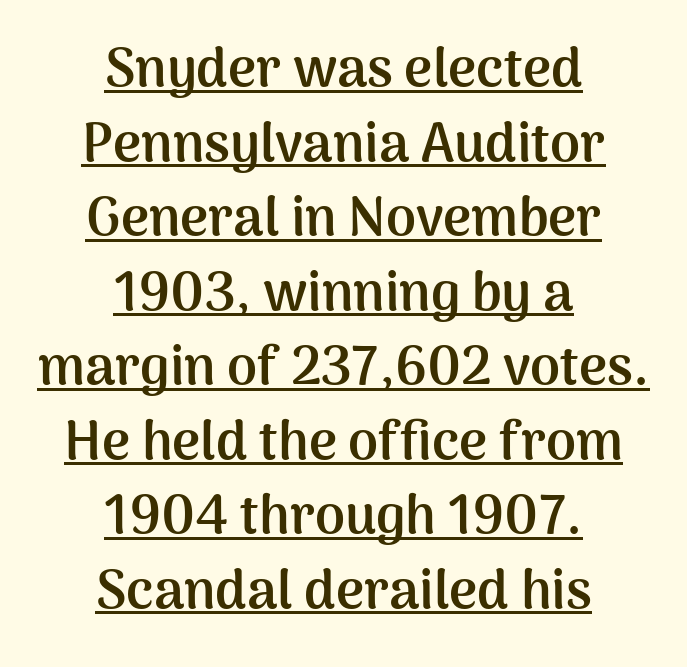
Q: Is the text bold? A: Yes.
Q: Is the text italic (slanted)? A: No, it is upright.
Q: Is the typeface a serif or a sans-serif typeface? A: Sans-serif.
Q: Is the text underlined? A: Yes.
Q: How is the paragraph aligned? A: Centered.
Q: Is the spacing between letters normal or unusually wide? A: Normal.
Q: Is the spacing between lines tight, normal or loose? A: Normal.
Q: Width (condensed, normal, or wide)? A: Normal.
Q: Stroke contrast? A: Medium.
Q: x-height? A: Medium.
Q: Monospaced? A: No.
